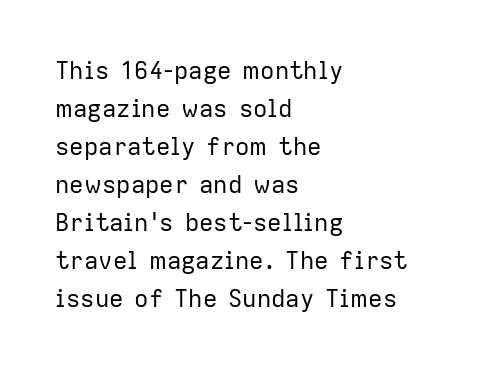
The image shows 24 px text type, upright; set left-aligned, normal line spacing (1.58x), normal letter spacing, not underlined.
